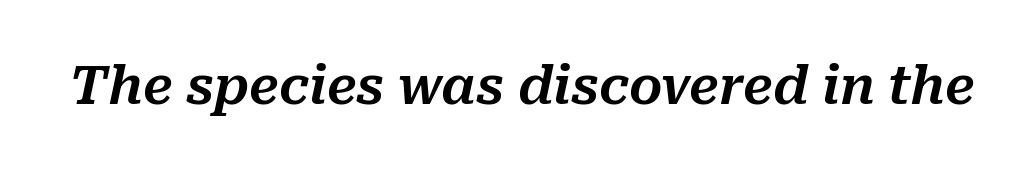
{"italic": "yes", "lean": "right", "slant_degrees": 10, "width": "normal", "stroke_contrast": "medium", "x_height": "medium", "monospaced": "no", "underline": "no", "letter_spacing": "normal", "letter_spacing_em": 0.0, "glyph_px": 52}
